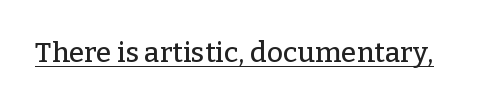
The specimen includes a rule beneath the text block's lines. Do the letters lean? They stand straight. Do the characters align in a grid? No, the font is proportional. Observe the serifs anchoring each vertical stroke in this sample. This rendering leaves character spacing at its baseline value.
